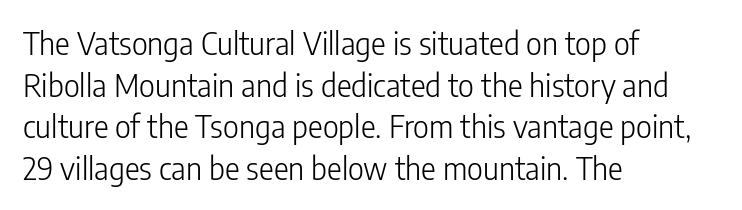
Q: Is the text bold? A: No.
Q: Is the text italic (slanted)? A: No, it is upright.
Q: Is the typeface a serif or a sans-serif typeface? A: Sans-serif.
Q: Is the text underlined? A: No.
Q: How is the paragraph aligned? A: Left-aligned.
Q: Is the spacing between letters normal or unusually wide? A: Normal.
Q: Is the spacing between lines tight, normal or loose? A: Normal.
Q: Width (condensed, normal, or wide)? A: Condensed.
Q: Stroke contrast? A: Low.
Q: x-height? A: Medium.
Q: Monospaced? A: No.
